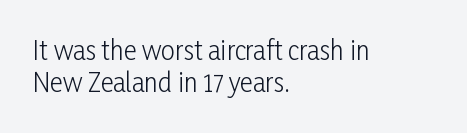
The image shows 25 px text type, upright; set left-aligned, normal line spacing (1.3x), normal letter spacing, not underlined.
